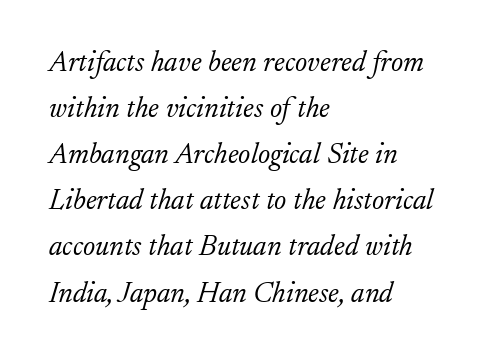
The image shows 29 px light serif type, italic (leaning right); set left-aligned, normal line spacing (1.59x), normal letter spacing, not underlined; low stroke contrast and a small x-height.
